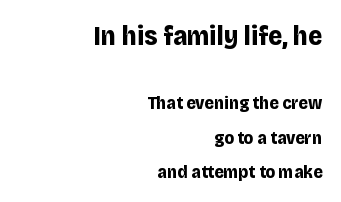
{"italic": "no", "bold": "yes", "underline": "no", "align": "right", "line_spacing": "loose", "line_spacing_ratio": 1.91, "letter_spacing": "normal", "letter_spacing_em": 0.0, "larger_block": "first", "size_ratio": 1.5, "glyph_px": 27}
